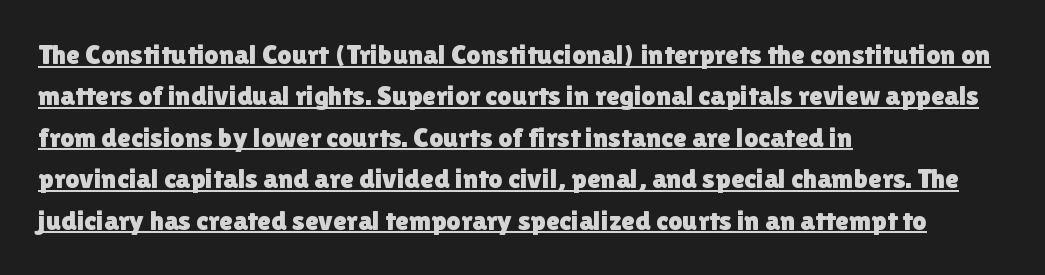
The image shows 28 px sans-serif type, upright; set left-aligned, normal line spacing (1.48x), normal letter spacing, underlined; a medium x-height.
